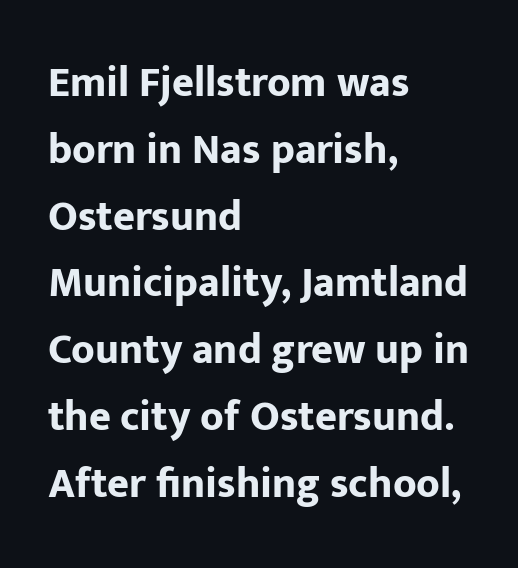
The image shows 42 px bold sans-serif type, upright; set left-aligned, normal line spacing (1.59x), normal letter spacing, not underlined; low stroke contrast and a medium x-height.
